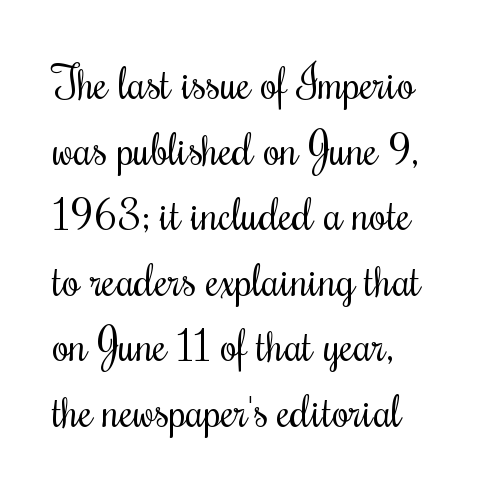
Q: Is the text bold? A: No.
Q: Is the text italic (slanted)? A: Yes.
Q: Is the typeface a serif or a sans-serif typeface? A: Serif.
Q: Is the text underlined? A: No.
Q: How is the paragraph aligned? A: Left-aligned.
Q: Is the spacing between letters normal or unusually wide? A: Normal.
Q: Is the spacing between lines tight, normal or loose? A: Normal.
Q: Width (condensed, normal, or wide)? A: Condensed.
Q: Stroke contrast? A: Medium.
Q: x-height? A: Small.
Q: Monospaced? A: No.
